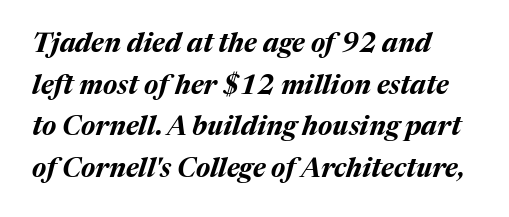
Does the leading feel generous? No, just average. If you drew a ruler down the left edge, every line would touch it. I'd describe the lettering as bold — thick and assertive. The specimen omits any rule beneath the text block's lines. Italic: yes, the glyphs are oblique.
